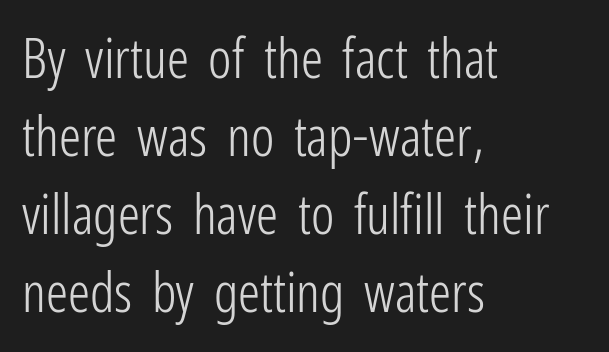
The image shows 55 px light, condensed sans-serif type, upright; set left-aligned, normal line spacing (1.42x), normal letter spacing, not underlined; low stroke contrast and a medium x-height.
